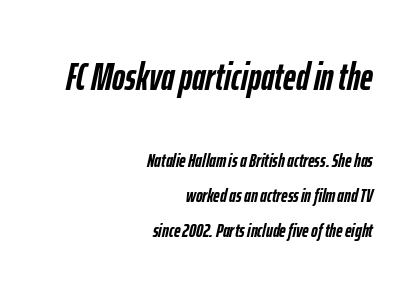
{"italic": "yes", "lean": "right", "slant_degrees": 12, "bold": "yes", "weight": "semibold", "width": "condensed", "stroke_contrast": "low", "x_height": "medium", "monospaced": "no", "underline": "no", "align": "right", "line_spacing_ratio": 1.74, "letter_spacing": "normal", "letter_spacing_em": 0.0, "larger_block": "first", "size_ratio": 1.95, "glyph_px": 39}
